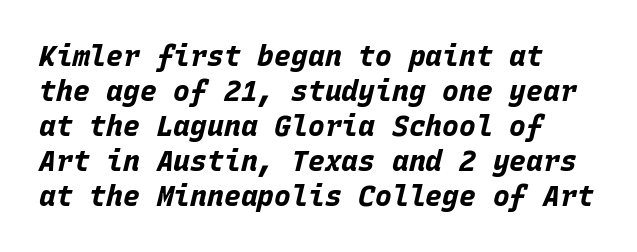
Q: Is the text bold? A: Yes.
Q: Is the text italic (slanted)? A: Yes, it leans right by about 15 degrees.
Q: Is the text underlined? A: No.
Q: Is the spacing between letters normal or unusually wide? A: Normal.
Q: Is the spacing between lines tight, normal or loose? A: Normal.
Q: Width (condensed, normal, or wide)? A: Normal.
Q: Stroke contrast? A: Low.
Q: x-height? A: Large.
Q: Monospaced? A: Yes.
